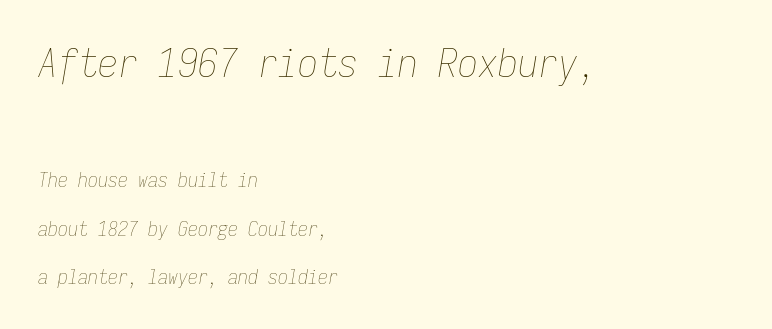
Q: Is the text bold? A: No.
Q: Is the text italic (slanted)? A: Yes, it leans right by about 9 degrees.
Q: Is the text underlined? A: No.
Q: How is the paragraph aligned? A: Left-aligned.
Q: Is the spacing between letters normal or unusually wide? A: Normal.
Q: Is the spacing between lines tight, normal or loose? A: Loose.
Q: Which block of text is set in a larger size, the first (top) or the second (bottom)? A: The first (top) one.
Q: Width (condensed, normal, or wide)? A: Condensed.
Q: Stroke contrast? A: Low.
Q: x-height? A: Medium.
Q: Monospaced? A: Yes.
